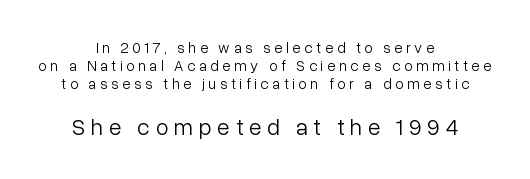
{"italic": "no", "bold": "no", "underline": "no", "align": "center", "line_spacing_ratio": 1.21, "letter_spacing": "wide", "letter_spacing_em": 0.25, "larger_block": "second", "size_ratio": 1.53, "glyph_px": 23}
